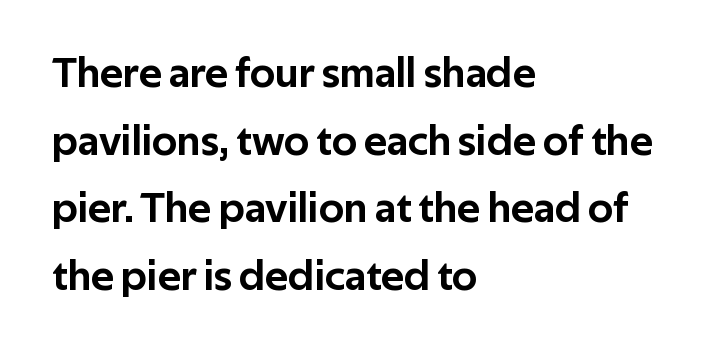
{"serif": "no", "italic": "no", "width": "normal", "stroke_contrast": "low", "x_height": "medium", "monospaced": "no", "underline": "no", "align": "left", "line_spacing": "normal", "line_spacing_ratio": 1.57, "letter_spacing": "normal", "letter_spacing_em": 0.0, "glyph_px": 43}
